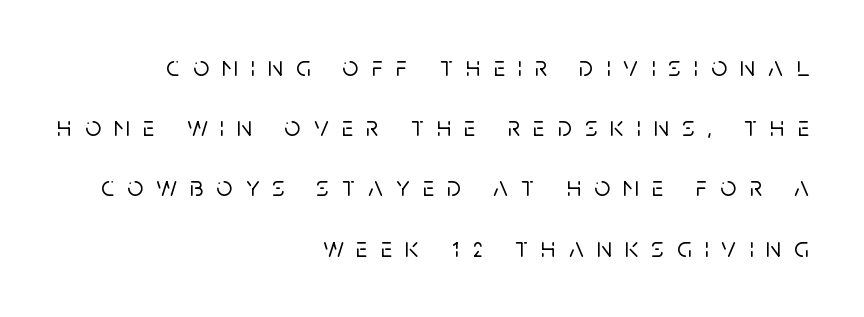
Horizontal alignment here is rightward, an uncommon choice for prose. This is sans-serif lettering, the kind often seen on screens and signage. Successive baselines arrive slowly, with a big drop between each. Character widths vary here, with narrow letters taking less room than wide ones. Rendered with straight, roman letterforms. Honestly, there is no underline to notice here at all.
